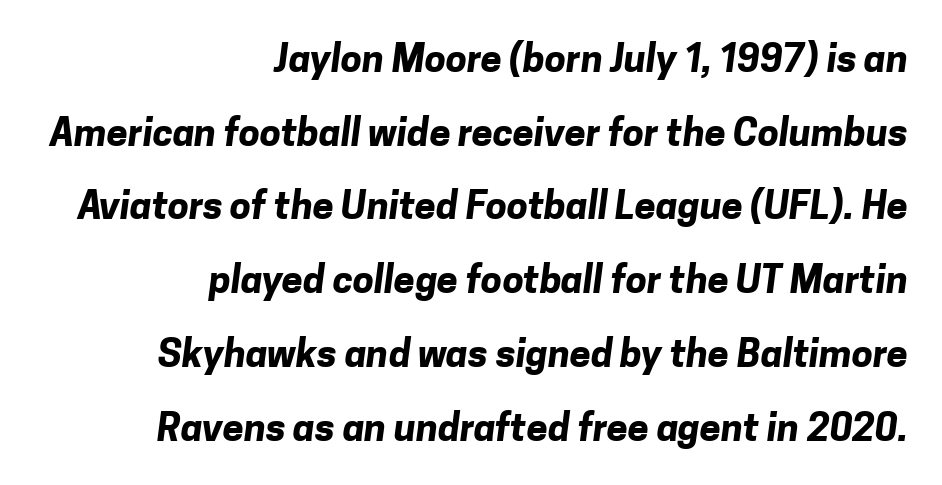
Q: Is the text bold? A: Yes.
Q: Is the typeface a serif or a sans-serif typeface? A: Sans-serif.
Q: Is the text underlined? A: No.
Q: How is the paragraph aligned? A: Right-aligned.
Q: Is the spacing between letters normal or unusually wide? A: Normal.
Q: Is the spacing between lines tight, normal or loose? A: Loose.
Q: Width (condensed, normal, or wide)? A: Normal.
Q: Stroke contrast? A: Low.
Q: x-height? A: Medium.
Q: Monospaced? A: No.
